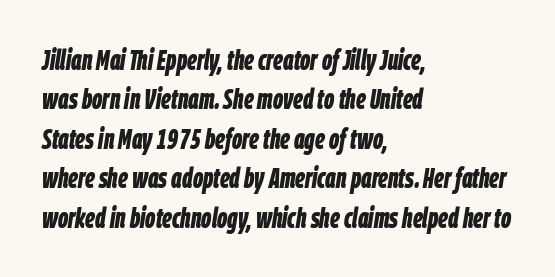
Posture: slanted. Each row of text sits above clean, open space. Quick note: interline space is typical. Caption: bold face, heavy strokes. Tracking value appears to be zero — textbook default spacing.
